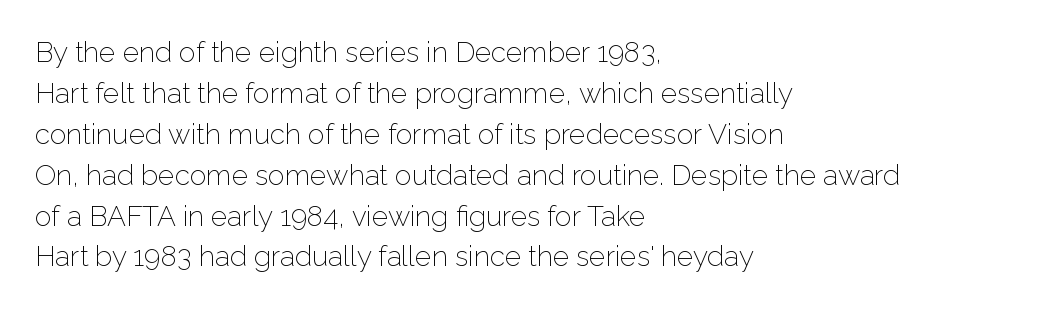
Words appear dense and cohesive because spacing is normal. Line beginnings align vertically; line endings do not. Baseline-to-baseline distance is the conventional proportion of letter height. Stroke thickness stays within the range of a standard reading face or lighter. The glyphs in this specimen are sans serif. The space beneath each line is pristine and unruled.
